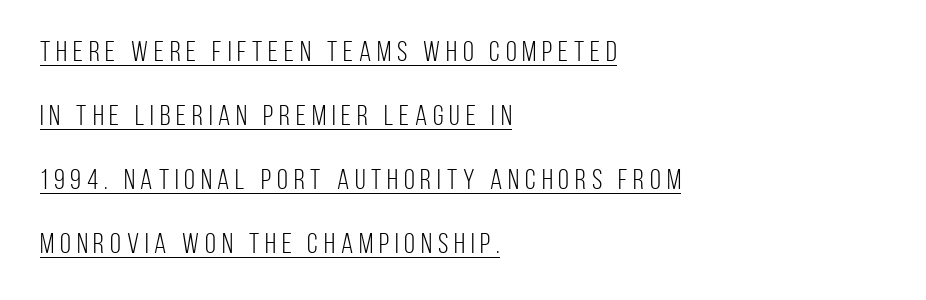
The image shows 28 px light, condensed sans-serif type, upright; set left-aligned, loose line spacing (2.28x), unusually wide letter spacing (+0.21 em), underlined; low stroke contrast and a large x-height.
